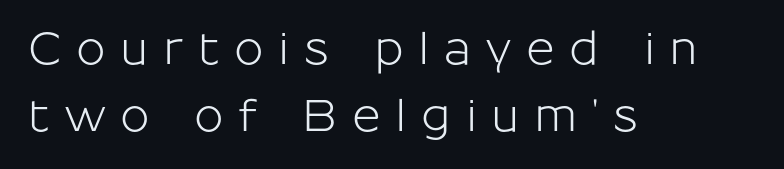
The image shows 44 px sans-serif type, upright; set left-aligned, normal line spacing (1.53x), unusually wide letter spacing (+0.33 em), not underlined; low stroke contrast and a medium x-height.
